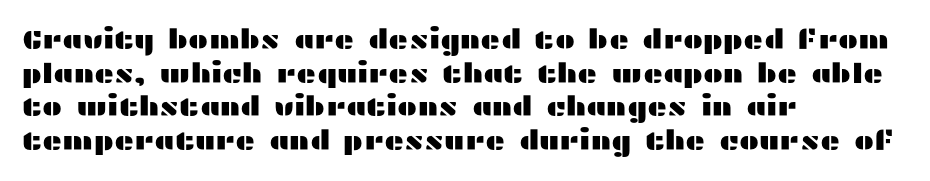
The image shows 27 px text type, upright; set left-aligned, normal line spacing (1.25x), normal letter spacing, not underlined.
